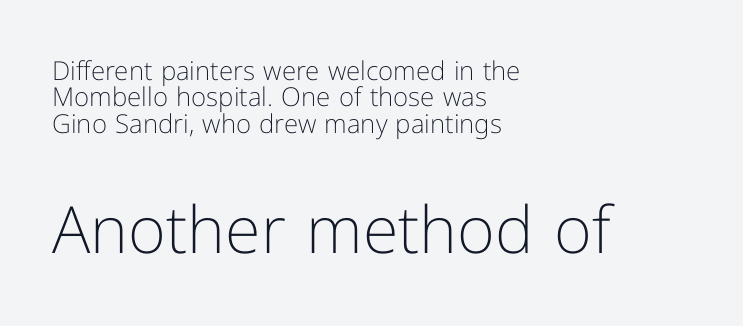
Students, observe: this is what under-led, compact text looks like. The letters sit at their default tracking, neither squeezed nor spread. Is the stroke heavy? The answer is a plain regular-or-lighter. Look at the bottom of the vertical strokes: they stop flat, with no serifs. Think of a printed novel: that variable character pitch is what you see here. The paragraph shown leans on its left margin.
